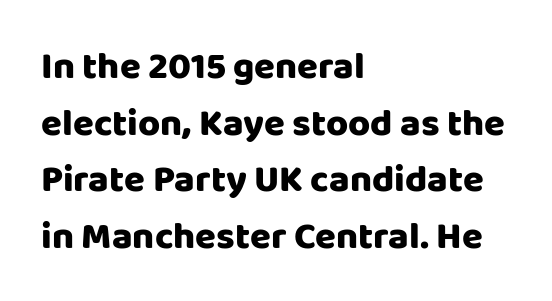
The image shows 38 px sans-serif type, upright; set left-aligned, normal line spacing (1.49x), normal letter spacing, not underlined; low stroke contrast and a large x-height.
